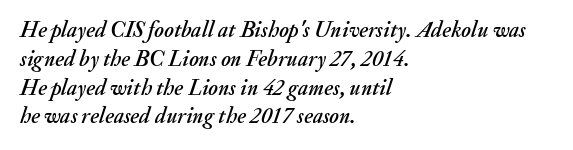
Short note: letters normally spaced. The paragraph has a hard left edge and a soft right edge. This sample uses an oblique cut, with every glyph tilted off the vertical. Unmarked baselines from the first word to the last.
